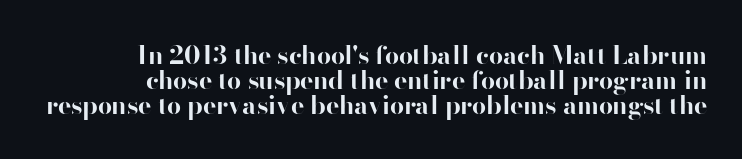
{"italic": "no", "bold": "yes", "underline": "no", "align": "right", "line_spacing": "tight", "line_spacing_ratio": 1.0, "letter_spacing": "normal", "letter_spacing_em": 0.0, "glyph_px": 25}
